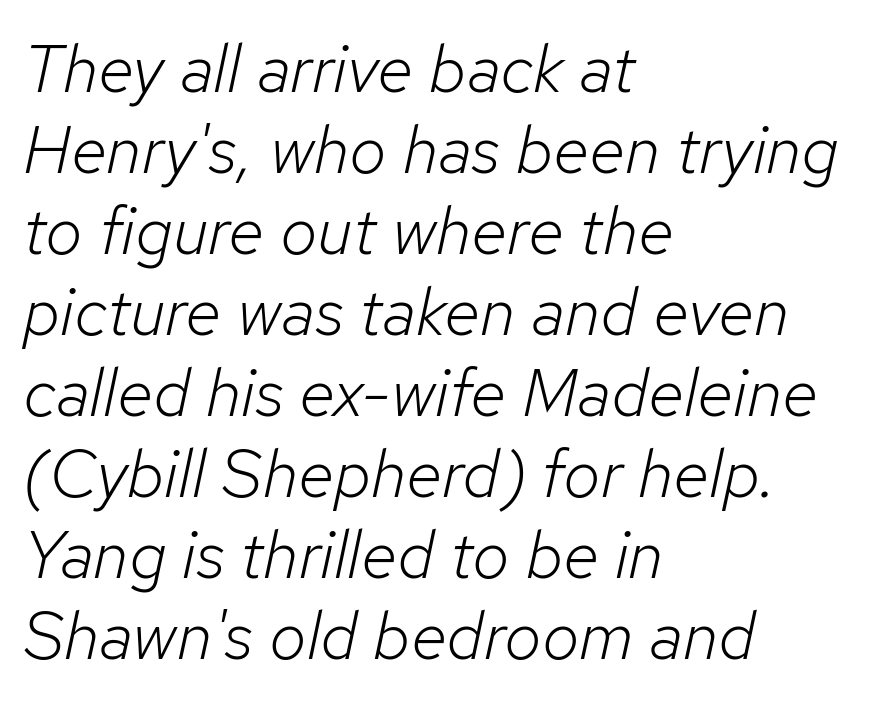
The image shows 67 px light type, italic (leaning right); set left-aligned, line spacing 1.21x, normal letter spacing, not underlined; low stroke contrast and a medium x-height.
